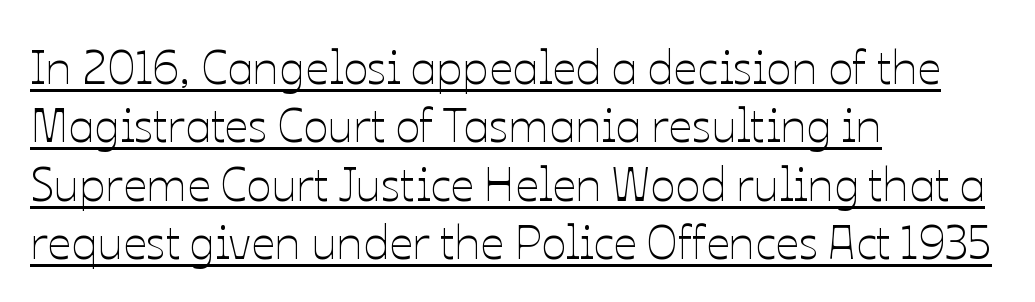
Q: Is the text bold? A: No.
Q: Is the text italic (slanted)? A: No, it is upright.
Q: Is the text underlined? A: Yes.
Q: How is the paragraph aligned? A: Left-aligned.
Q: Is the spacing between letters normal or unusually wide? A: Normal.
Q: Width (condensed, normal, or wide)? A: Normal.
Q: Stroke contrast? A: Low.
Q: x-height? A: Medium.
Q: Monospaced? A: No.
